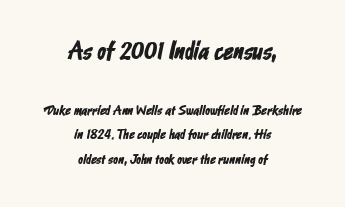
The image shows 25 px text type; set centered, line spacing 1.75x, normal letter spacing, not underlined; the first (top) block is 1.79x larger.
